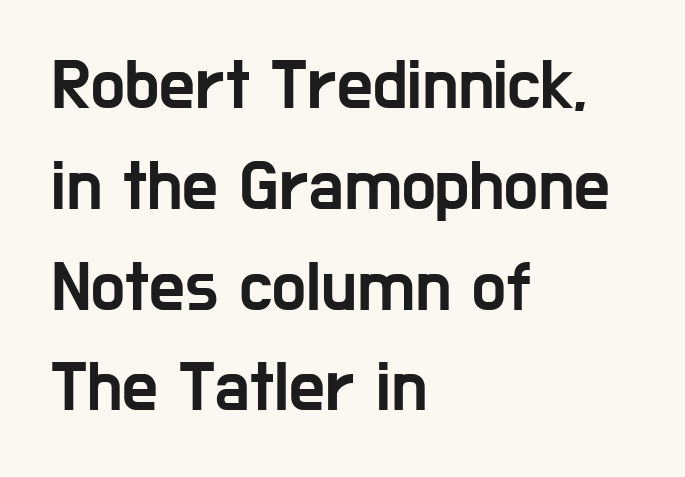
Leftover space on each line is placed entirely after the last word. Horizontal bands of white between lines are of average thickness. The space beneath each line is pristine and unruled. A typesetter would mark this as roman, not italic. In terms of letterspacing, this is plain default setting. Character widths vary here, with narrow letters taking less room than wide ones.
